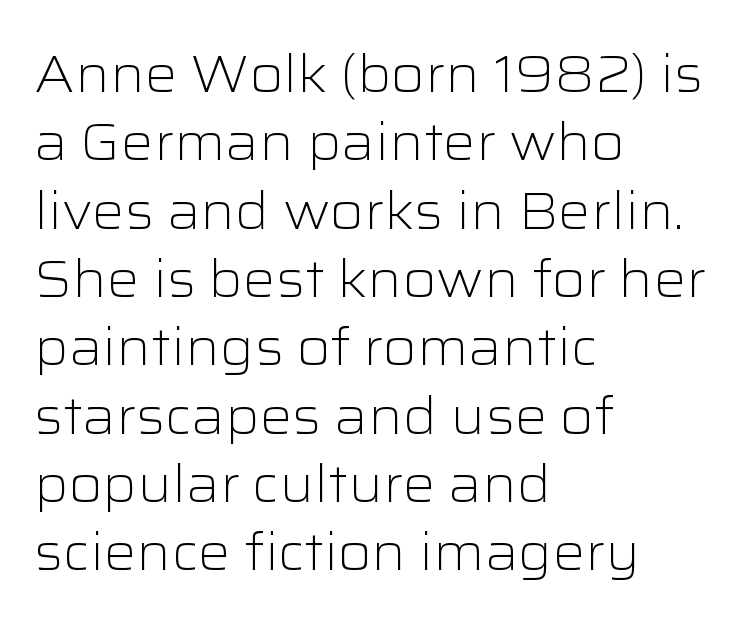
Q: Is the text bold? A: No.
Q: Is the text italic (slanted)? A: No, it is upright.
Q: Is the typeface a serif or a sans-serif typeface? A: Sans-serif.
Q: Is the text underlined? A: No.
Q: How is the paragraph aligned? A: Left-aligned.
Q: Is the spacing between letters normal or unusually wide? A: Normal.
Q: Is the spacing between lines tight, normal or loose? A: Normal.
Q: Width (condensed, normal, or wide)? A: Wide.
Q: Stroke contrast? A: Low.
Q: x-height? A: Medium.
Q: Monospaced? A: No.
